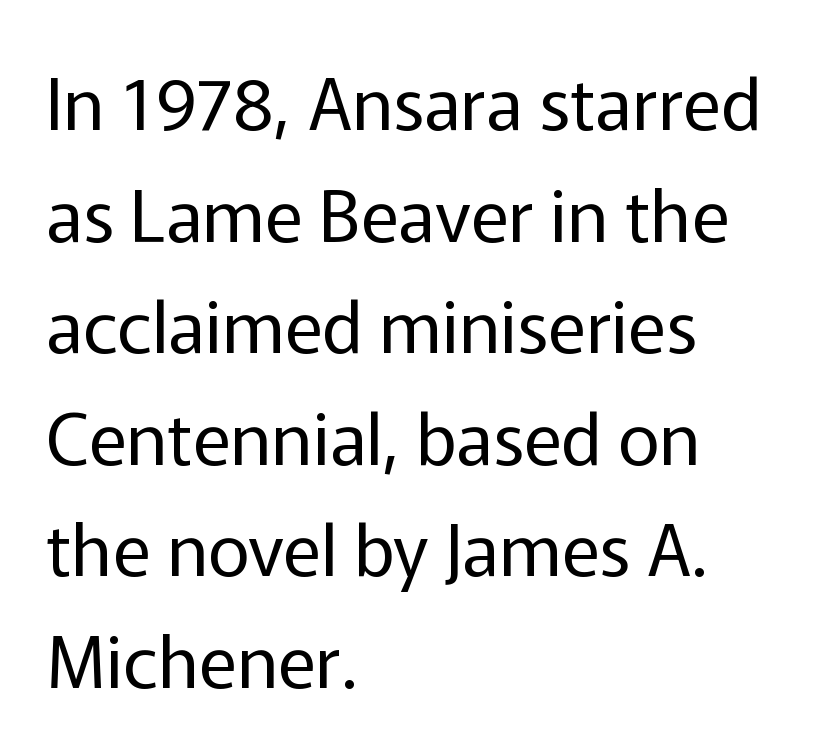
{"serif": "no", "italic": "no", "bold": "no", "weight": "regular", "width": "normal", "stroke_contrast": "low", "x_height": "medium", "monospaced": "no", "underline": "no", "align": "left", "line_spacing": "normal", "line_spacing_ratio": 1.55, "letter_spacing": "normal", "letter_spacing_em": 0.0, "glyph_px": 72}
